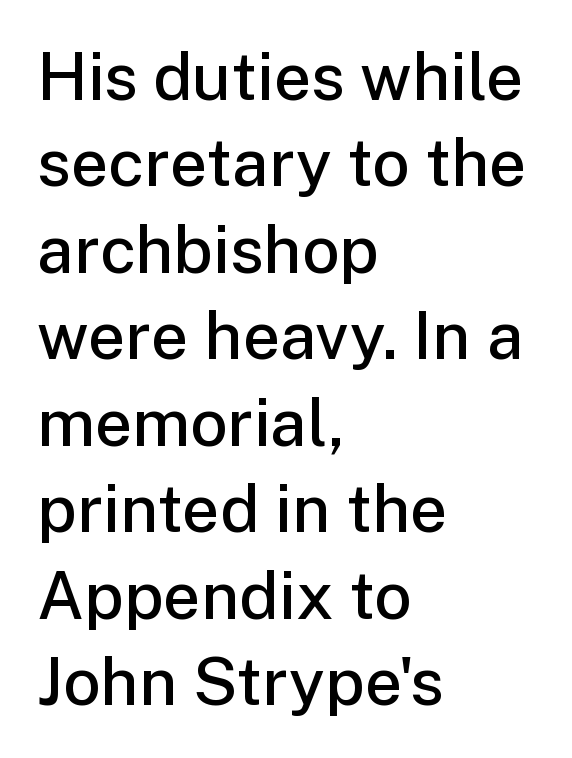
{"serif": "no", "italic": "no", "bold": "semi", "weight": "semibold", "width": "normal", "stroke_contrast": "low", "x_height": "medium", "monospaced": "no", "underline": "no", "align": "left", "line_spacing": "normal", "line_spacing_ratio": 1.31, "letter_spacing": "normal", "letter_spacing_em": 0.0, "glyph_px": 66}
